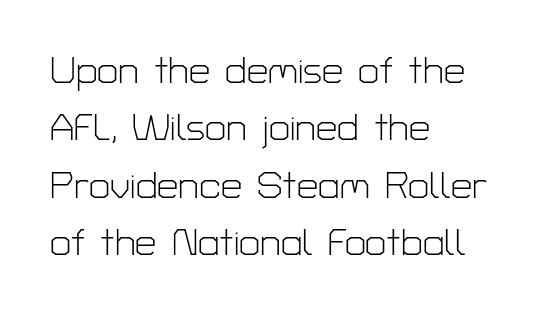
The image shows 38 px light sans-serif type, upright; set left-aligned, normal line spacing (1.51x), normal letter spacing, not underlined; low stroke contrast and a medium x-height.
